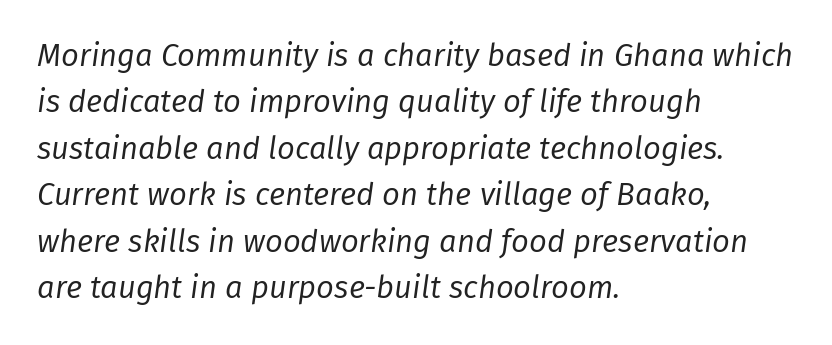
The letters are slanted; this is an italic face. Quick note: interline space is typical. No extra tracking has been applied to these lines. Typeset ragged right — the left edge is the straight one. Glance below the letters and you will spot only blank space. Here the designer chose a conventional face with non-uniform glyph widths.
